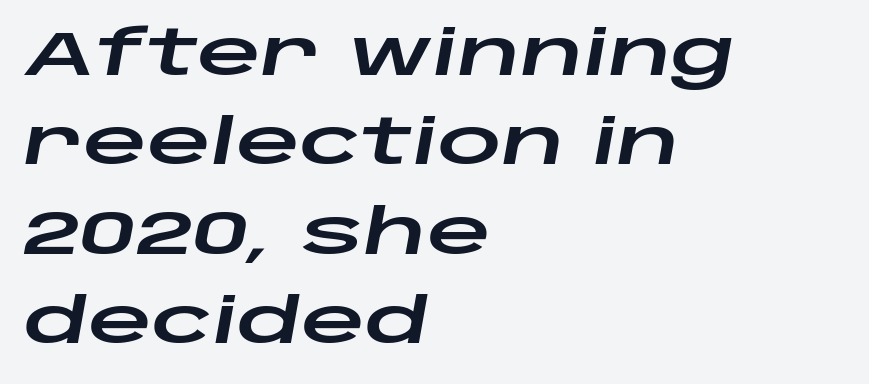
Each letter keeps its own natural width here, so spacing adapts to shape. The compositor pushed each line to the left boundary. Regular leading. Each word holds together tightly as a unit, with standard inter-letter gaps.
